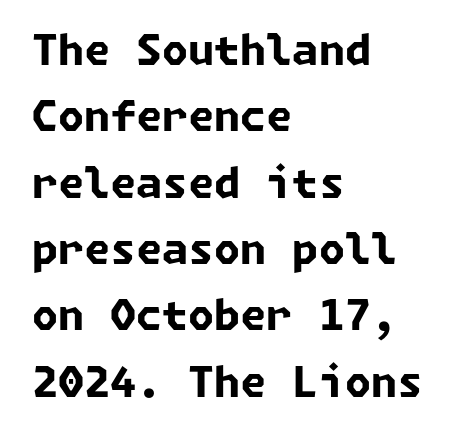
Note: no serifs on the glyphs. Whoever set this chose a conventional vertical rhythm. The line texture is even and compact thanks to regular tracking. Teacher's note: observe the even left margin — that is flush-left alignment. Descender tails drop into unmarked territory.
